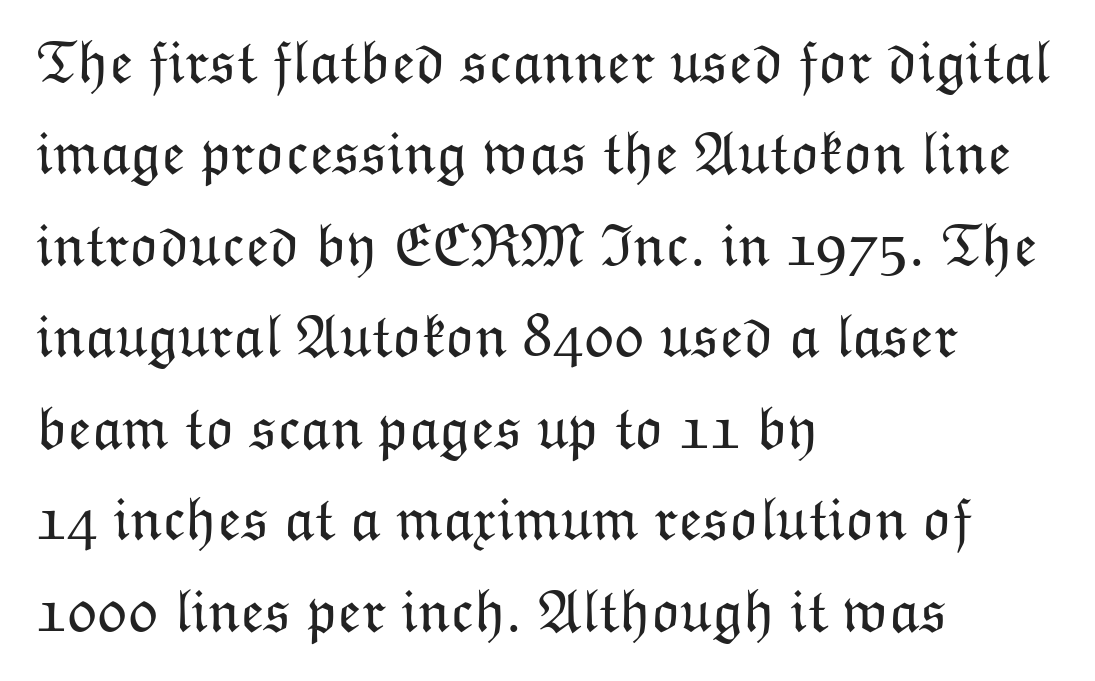
{"italic": "no", "bold": "no", "weight": "light", "width": "normal", "stroke_contrast": "low", "x_height": "medium", "monospaced": "no", "underline": "no", "align": "left", "line_spacing": "normal", "line_spacing_ratio": 1.5, "letter_spacing": "normal", "letter_spacing_em": 0.0, "glyph_px": 61}
